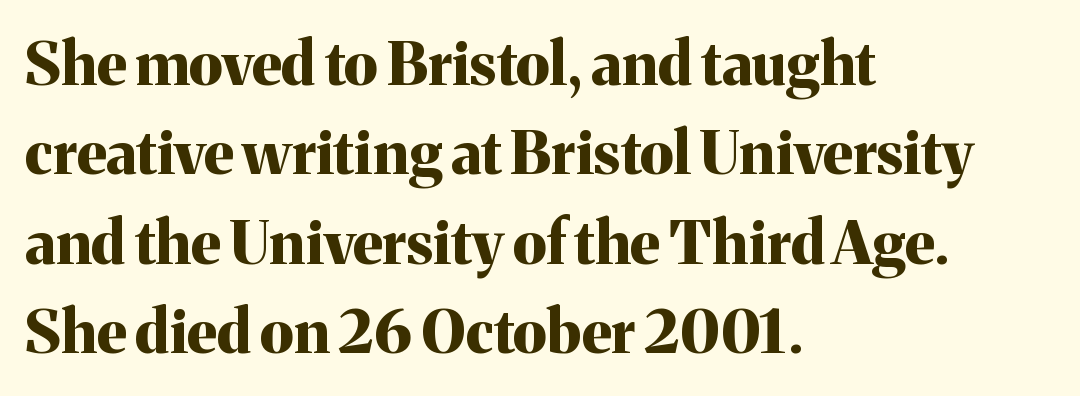
Q: Is the text bold? A: Yes.
Q: Is the text italic (slanted)? A: No, it is upright.
Q: Is the typeface a serif or a sans-serif typeface? A: Serif.
Q: Is the text underlined? A: No.
Q: How is the paragraph aligned? A: Left-aligned.
Q: Is the spacing between letters normal or unusually wide? A: Normal.
Q: Is the spacing between lines tight, normal or loose? A: Normal.
Q: Width (condensed, normal, or wide)? A: Normal.
Q: Stroke contrast? A: Medium.
Q: x-height? A: Medium.
Q: Monospaced? A: No.
